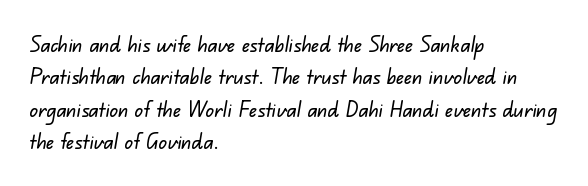
{"underline": "no", "align": "left", "line_spacing": "normal", "line_spacing_ratio": 1.54, "letter_spacing": "normal", "letter_spacing_em": 0.0, "glyph_px": 21}
